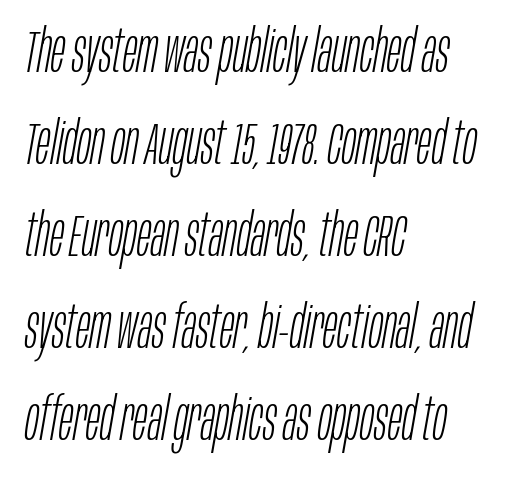
Where is the straight margin? On the left. Character widths vary here, with narrow letters taking less room than wide ones. Honestly, the letter spacing is just normal — you wouldn't notice it. The typography opts for an oblique posture over an upright one. Anything drawn beneath the words? Only blank space.
